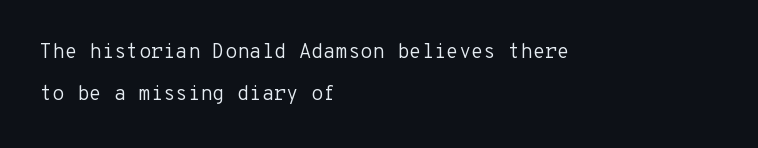
The image shows 20 px text type, upright; set left-aligned, loose line spacing (2.1x), normal letter spacing, not underlined.
